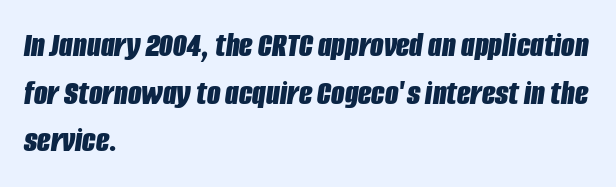
The image shows 35 px bold, condensed type, italic (leaning right); set left-aligned, normal line spacing (1.36x), normal letter spacing, not underlined; low stroke contrast and a large x-height.
